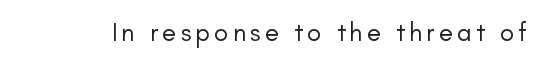
On a weight scale, this lands at 450 or below. The gap between lines stays unmarked. Notice how the stems are strictly vertical — no italics here.
